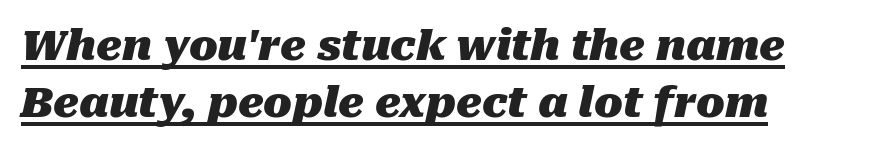
You could call the tracking neutral — neither tight nor loose. In terms of posture, this sample is oblique. Visually the block forms a straight wall on the left and a jagged coastline on the right. The rendering uses a moderate line-height, typical for paragraphs. The face used here is proportionally spaced, like ordinary book or web type.
